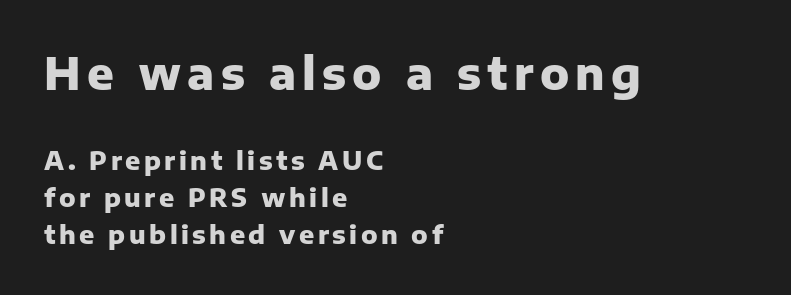
Is there any slant? The stems are plumb. Rows of type keep a routine distance in the vertical direction. You'd pick this weight for a headline — it's a proper bold. This rendering features lettering with no underline. Each letter keeps its own natural width here, so spacing adapts to shape. The type family on display is of the sans-serif kind.
